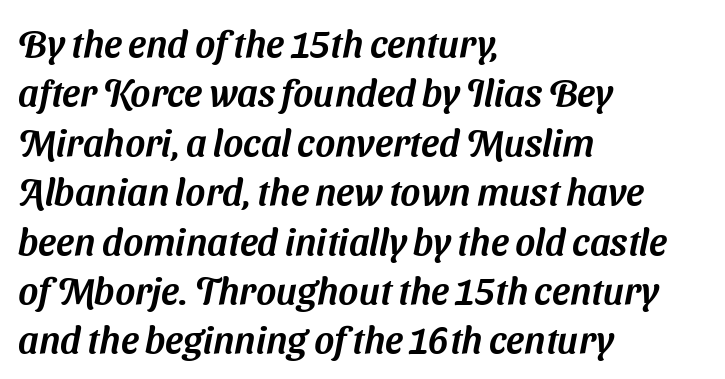
Q: Is the typeface a serif or a sans-serif typeface? A: Sans-serif.
Q: Is the text underlined? A: No.
Q: How is the paragraph aligned? A: Left-aligned.
Q: Is the spacing between letters normal or unusually wide? A: Normal.
Q: Is the spacing between lines tight, normal or loose? A: Normal.
Q: Width (condensed, normal, or wide)? A: Normal.
Q: Stroke contrast? A: Medium.
Q: x-height? A: Medium.
Q: Monospaced? A: No.
